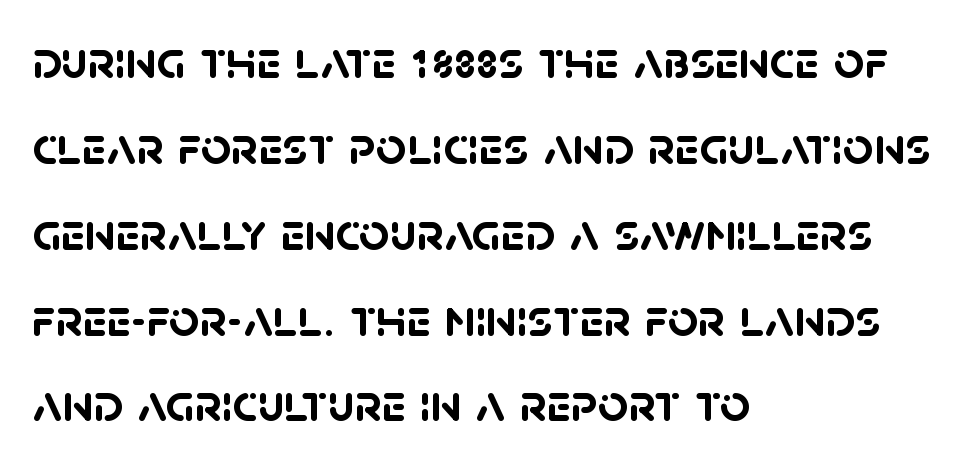
A classic flush-left, rag-right setting is used for this passage. Is the letter spacing exaggerated? No — it looks like the ordinary default. The sample has been set heavy, in full bold. Each new line begins a customary step beneath the previous one.
